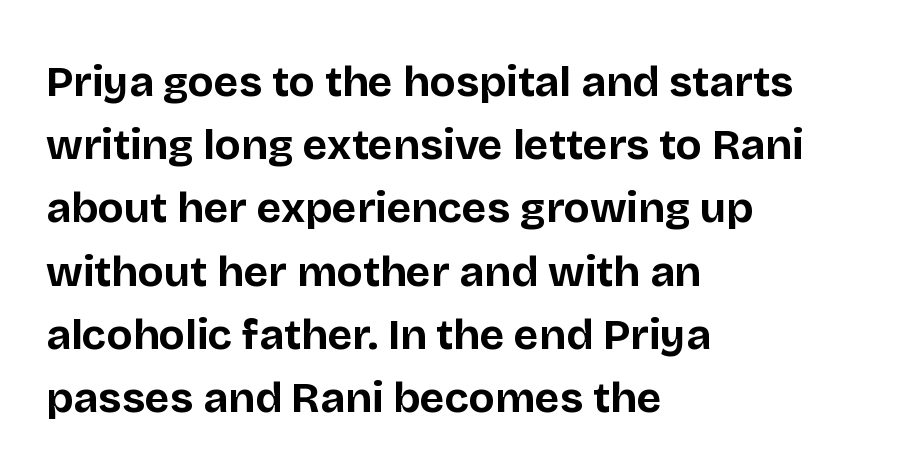
The image shows 43 px bold sans-serif type, upright; set left-aligned, normal line spacing (1.47x), normal letter spacing, not underlined; low stroke contrast and a large x-height.
